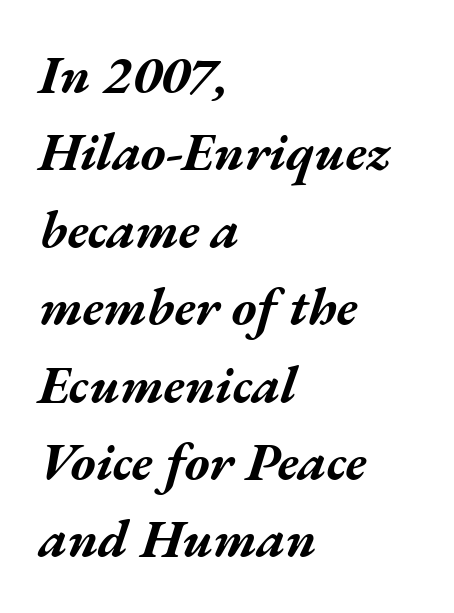
The image shows 53 px bold, wide type, italic (leaning right); set left-aligned, normal line spacing (1.46x), normal letter spacing, not underlined; medium stroke contrast and a medium x-height.
